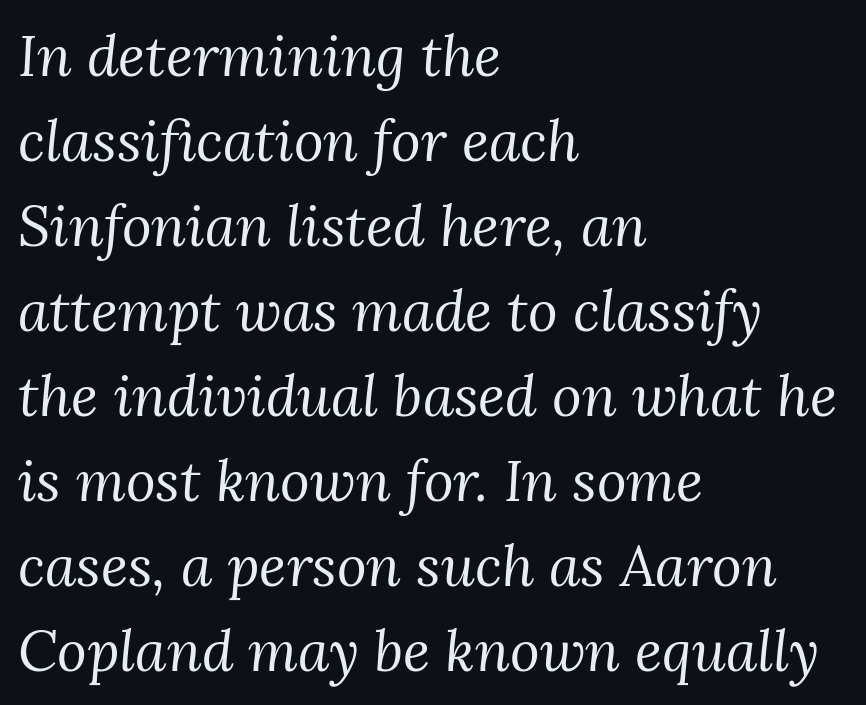
If you drew a ruler down the left edge, every line would touch it. How would I describe the line gaps? Plain and ordinary. Are there feet on the stems? There are — it's a serif. The rendering uses natural spacing where letterforms have individual widths. Heft: none added — not bold. Nobody drew a line under any word here.
